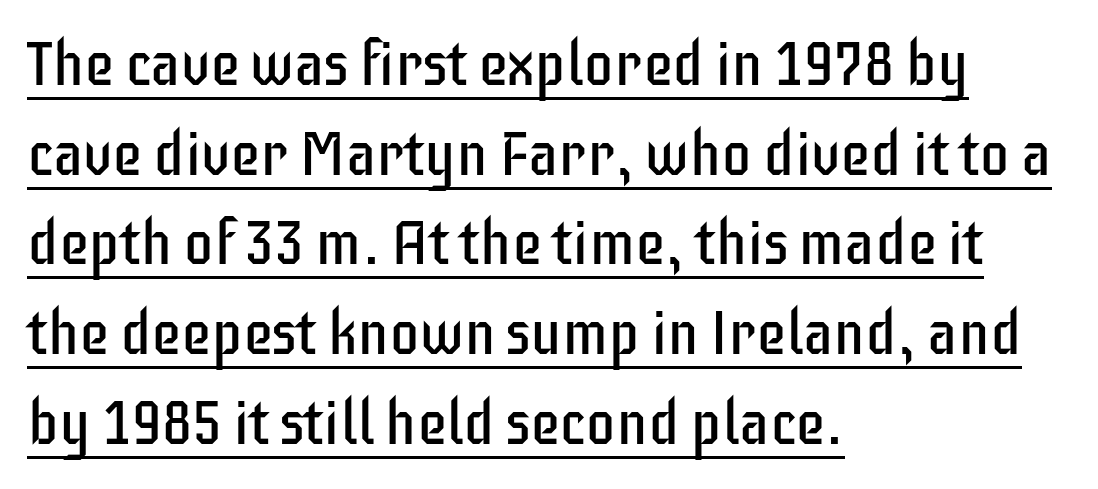
The image shows 61 px regular-weight, condensed sans-serif type, upright; set left-aligned, normal line spacing (1.47x), normal letter spacing, underlined; low stroke contrast and a large x-height.
